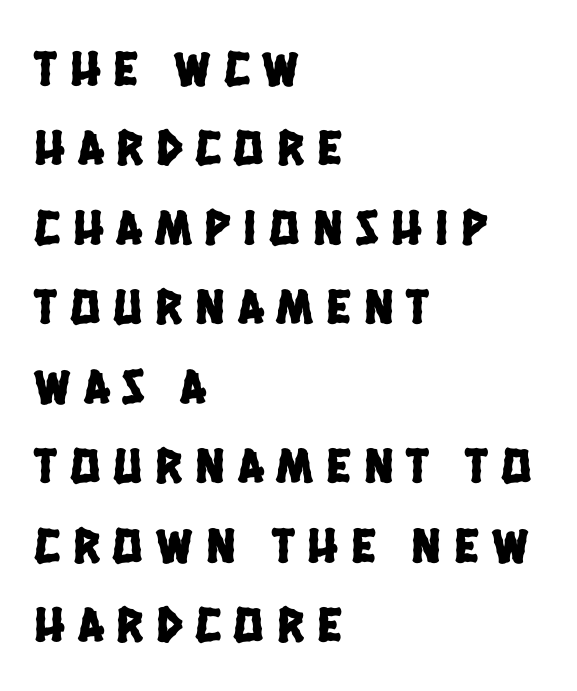
Visually the block forms a straight wall on the left and a jagged coastline on the right. The font family rendered here belongs to the sans-serif group. Words float on clear page, feet unadorned. A typesetter would call this proportional, since set widths differ per character. Horizontal bands of white between lines are of average thickness. These lines have a slow, spaced-out rhythm from letter to letter.
